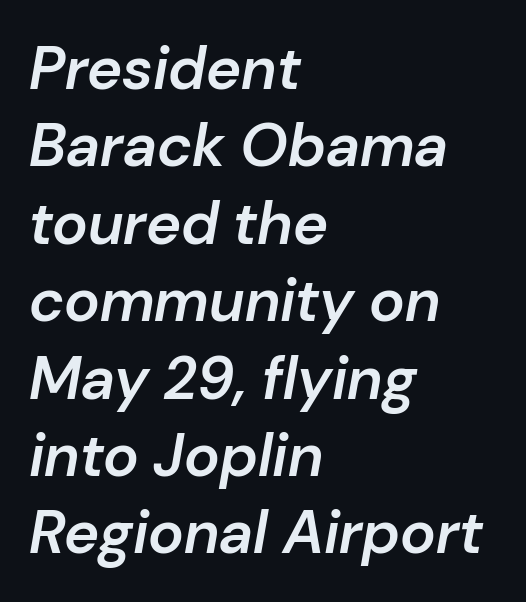
Rule under the text: the space is simply empty. A typesetter would call this proportional, since set widths differ per character. Tall strokes in this sample are angled rather than plumb. Vertically, the passage feels balanced, rows spaced as you'd expect. In terms of weight, the rendering is demibold, just under bold. Casual observation: everything's shoved over to the left.
